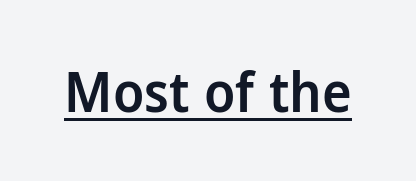
No extra tracking has been applied to these lines. Compared with undecorated copy, this sample adds a rule below the words. A typesetter would call this proportional, since set widths differ per character. Notice how the stems are strictly vertical — no italics here. A fair bit of extra ink — the face is semibold, not bold.
